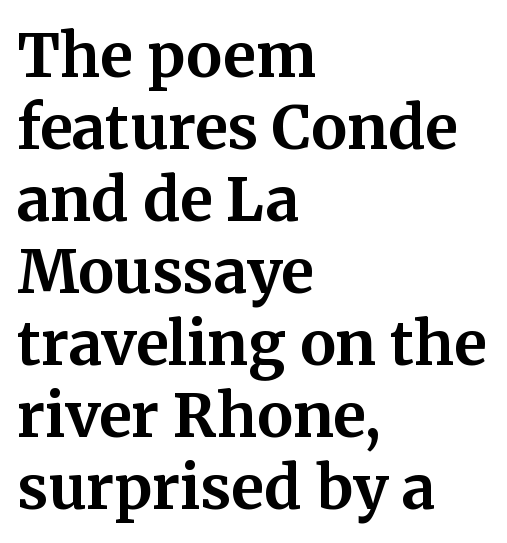
The image shows 60 px bold serif type, upright; set left-aligned, line spacing 1.2x, normal letter spacing, not underlined; medium stroke contrast and a medium x-height.
